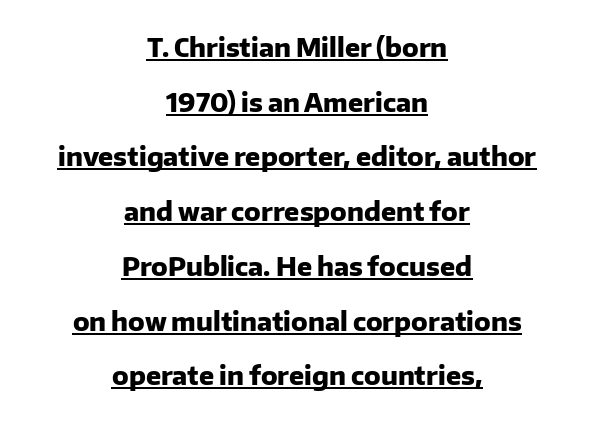
The image shows 25 px bold type, upright; set centered, loose line spacing (2.19x), normal letter spacing, underlined.
